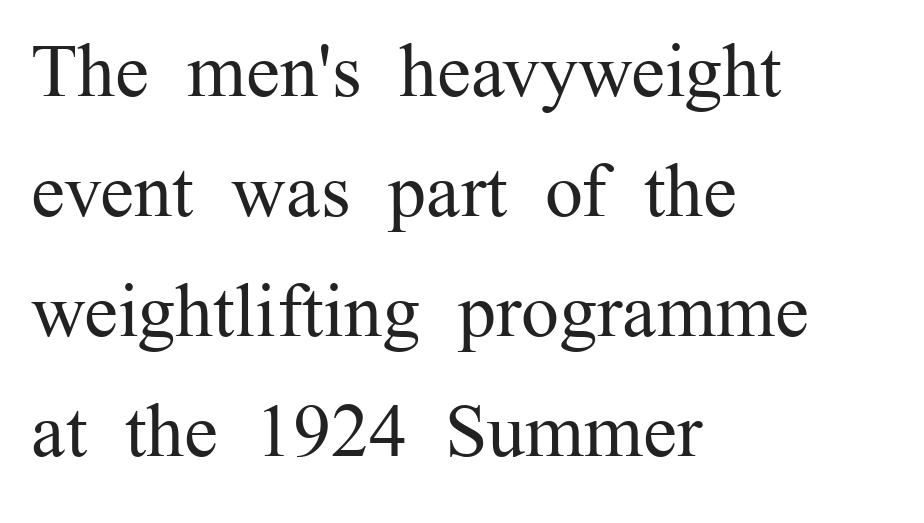
The image shows 76 px regular-weight serif type, upright; set left-aligned, normal line spacing (1.58x), normal letter spacing, not underlined; medium stroke contrast and a medium x-height.
